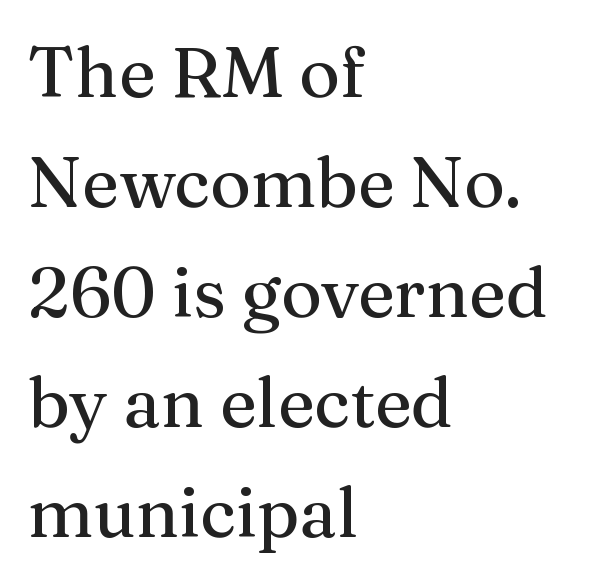
How would I describe the line gaps? Plain and ordinary. The rendering uses natural spacing where letterforms have individual widths. The face used here is seriffed, in the tradition of book romans. This rendering leaves character spacing at its baseline value. Is there any slant? The stems are plumb.
